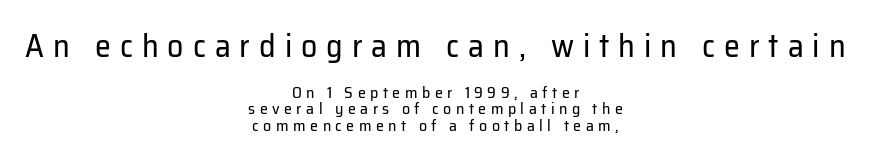
{"serif": "no", "italic": "no", "bold": "no", "weight": "regular", "width": "normal", "stroke_contrast": "low", "x_height": "medium", "monospaced": "no", "underline": "no", "align": "center", "line_spacing": "tight", "line_spacing_ratio": 1.03, "letter_spacing": "wide", "letter_spacing_em": 0.28, "larger_block": "first", "size_ratio": 2.0, "glyph_px": 32}
